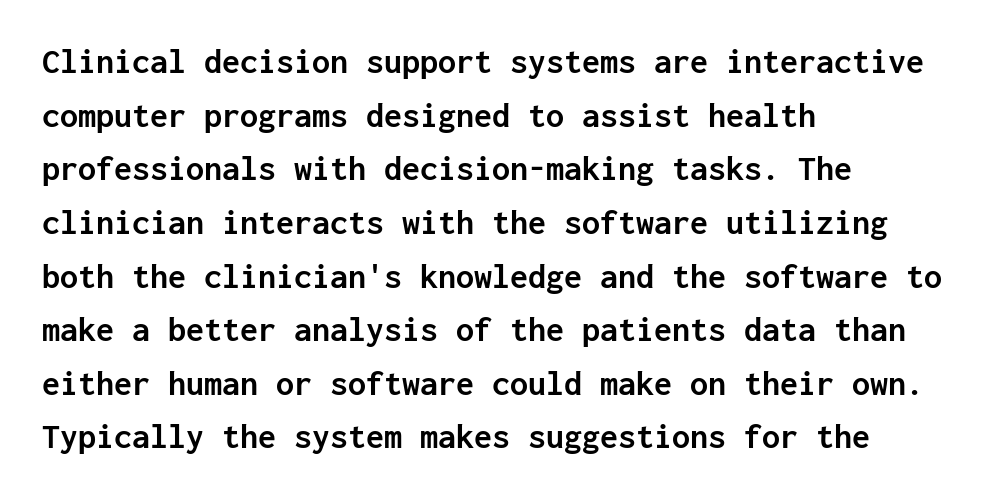
The image shows 36 px semibold sans-serif type, upright, monospaced; set left-aligned, normal line spacing (1.49x), normal letter spacing, not underlined; low stroke contrast and a medium x-height.
